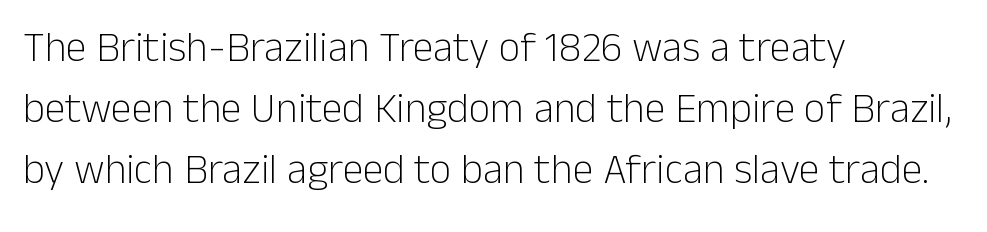
The type sits square on the baseline with zero lean. The passage shown is not underscored anywhere. The leading is moderate, giving the passage an even texture. Layout note: lines flush left. The horizontal fit of the characters is conventional and even.
